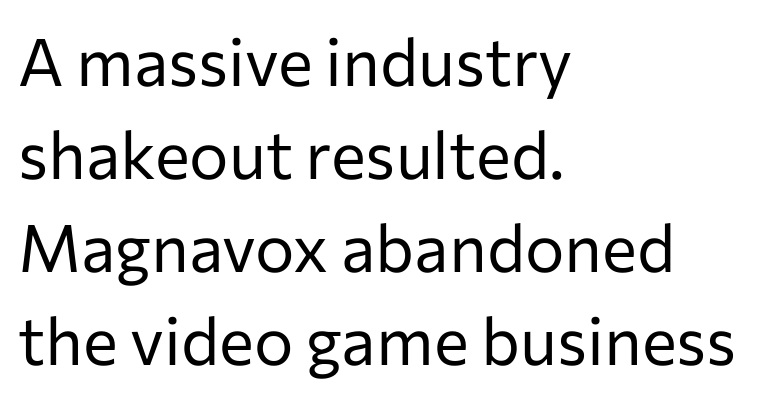
Q: Is the text bold? A: No.
Q: Is the text italic (slanted)? A: No, it is upright.
Q: Is the typeface a serif or a sans-serif typeface? A: Sans-serif.
Q: Is the text underlined? A: No.
Q: How is the paragraph aligned? A: Left-aligned.
Q: Is the spacing between letters normal or unusually wide? A: Normal.
Q: Is the spacing between lines tight, normal or loose? A: Normal.
Q: Width (condensed, normal, or wide)? A: Normal.
Q: Stroke contrast? A: Low.
Q: x-height? A: Medium.
Q: Monospaced? A: No.
